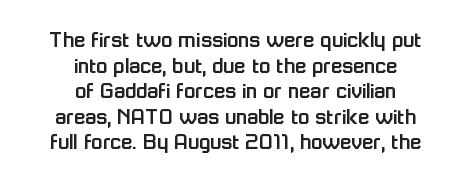
The image shows 23 px text type, upright; set centered, tight line spacing (1.11x), normal letter spacing, not underlined.
